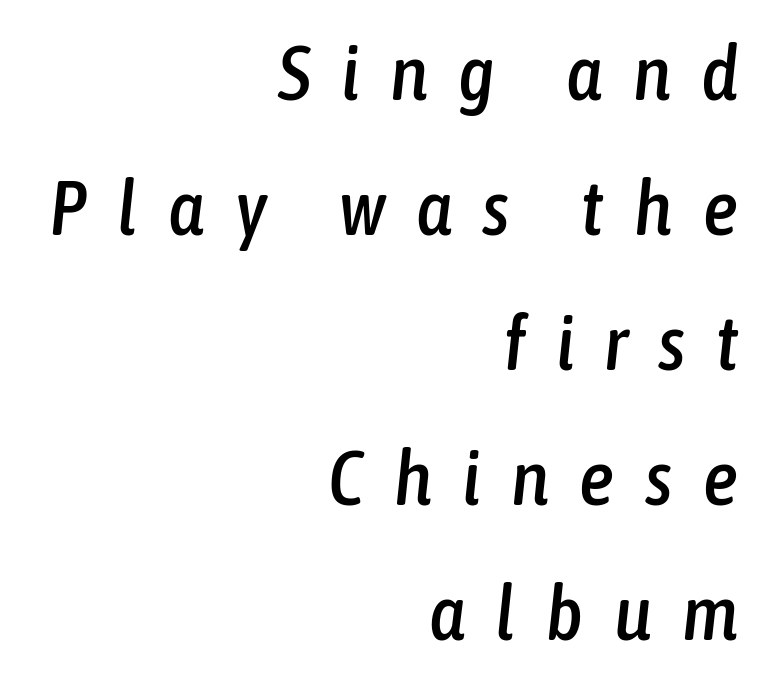
A student would call this right alignment; a typographer would say flush right, rag left. Look at the tracking — it's clearly loosened, letters drifting apart. Proportional: the letters do not fall into vertical columns. This sample uses an oblique cut, with every glyph tilted off the vertical.
